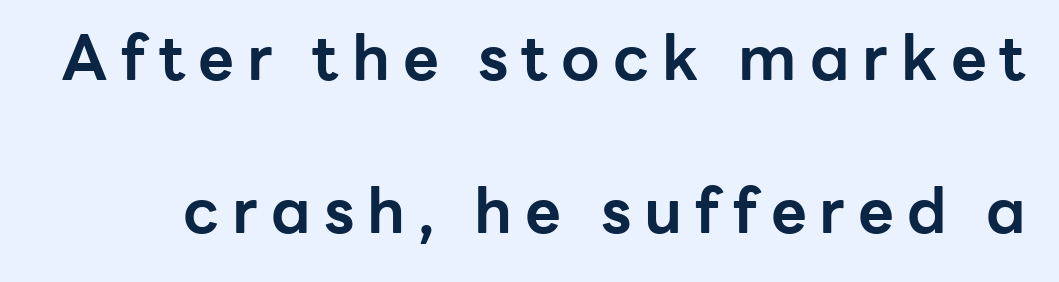
{"serif": "no", "italic": "no", "bold": "yes", "weight": "bold", "width": "normal", "stroke_contrast": "low", "x_height": "medium", "monospaced": "no", "underline": "no", "line_spacing": "loose", "line_spacing_ratio": 2.46, "letter_spacing": "wide", "letter_spacing_em": 0.21, "glyph_px": 62}
